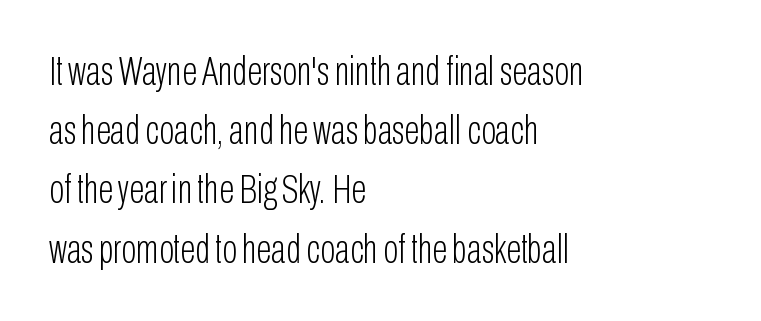
I'd call this a sans setting — the letters go barefoot. This rendering features lettering with no underline. In terms of posture, this sample is upright. Stems and bowls with no extra thickness — not bold.
